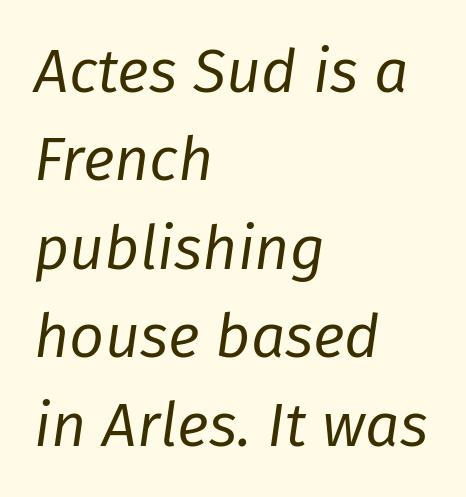
Q: Is the text bold? A: No.
Q: Is the text italic (slanted)? A: Yes, it leans right by about 8 degrees.
Q: Is the text underlined? A: No.
Q: How is the paragraph aligned? A: Left-aligned.
Q: Is the spacing between letters normal or unusually wide? A: Normal.
Q: Is the spacing between lines tight, normal or loose? A: Normal.
Q: Width (condensed, normal, or wide)? A: Normal.
Q: Stroke contrast? A: Low.
Q: x-height? A: Medium.
Q: Monospaced? A: No.
